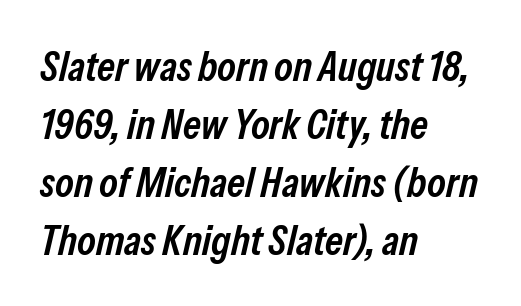
{"italic": "yes", "lean": "right", "slant_degrees": 13, "bold": "semi", "weight": "semibold", "width": "condensed", "stroke_contrast": "low", "x_height": "medium", "monospaced": "no", "underline": "no", "align": "left", "line_spacing": "normal", "line_spacing_ratio": 1.38, "letter_spacing": "normal", "letter_spacing_em": 0.0, "glyph_px": 42}
